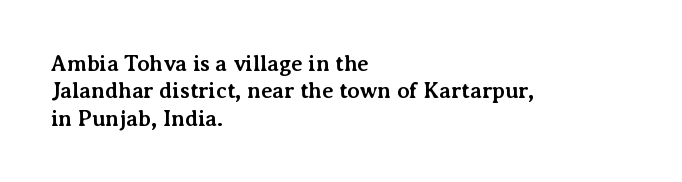
{"italic": "no", "bold": "yes", "underline": "no", "align": "left", "line_spacing_ratio": 1.24, "letter_spacing": "normal", "letter_spacing_em": 0.0, "glyph_px": 22}
